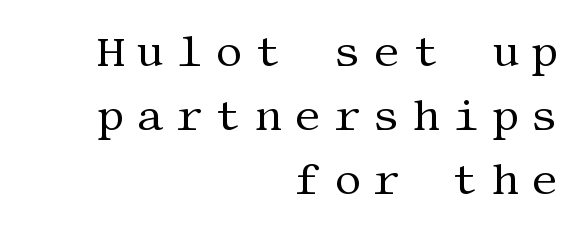
Compared with typical body copy, the letter spacing here is much looser. These lines are composed in type with serifs. Layout note: lines flush right. Compared with typical paragraphs, the rows here are spaced about the same. Characters remain perfectly vertical along every line. Decoration check: the copy has no underline.
